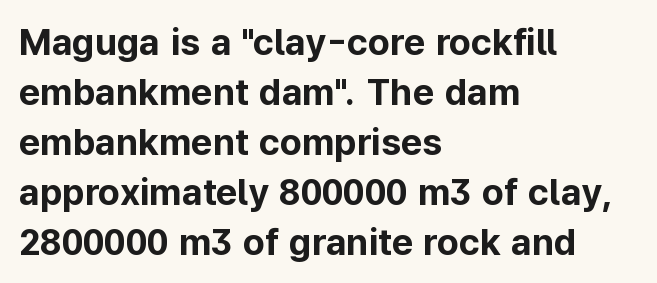
The image shows 37 px bold sans-serif type, upright; set left-aligned, normal line spacing (1.35x), normal letter spacing, not underlined; low stroke contrast and a medium x-height.
